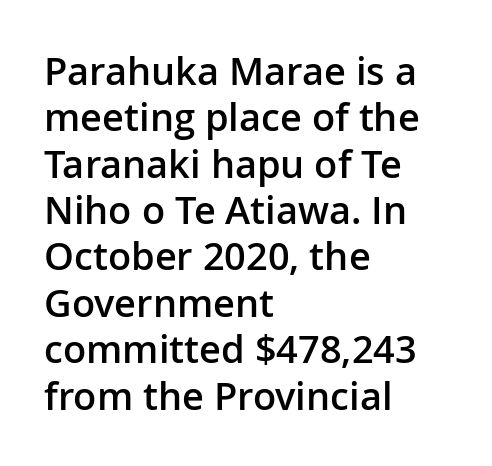
Q: Is the text bold? A: Semi-bold.
Q: Is the text italic (slanted)? A: No, it is upright.
Q: Is the typeface a serif or a sans-serif typeface? A: Sans-serif.
Q: Is the text underlined? A: No.
Q: How is the paragraph aligned? A: Left-aligned.
Q: Is the spacing between letters normal or unusually wide? A: Normal.
Q: Width (condensed, normal, or wide)? A: Normal.
Q: Stroke contrast? A: Low.
Q: x-height? A: Medium.
Q: Monospaced? A: No.
